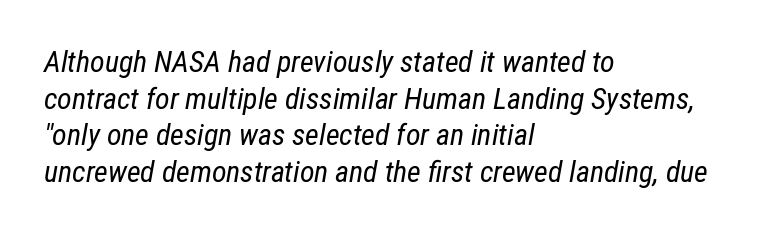
Nothing heavy about these letters — not bold at all. Bare-footed words on every line. A classic flush-left, rag-right setting is used for this passage. The letters advance in unequal steps, a hallmark of proportional type. A typesetter would mark this as italic.
